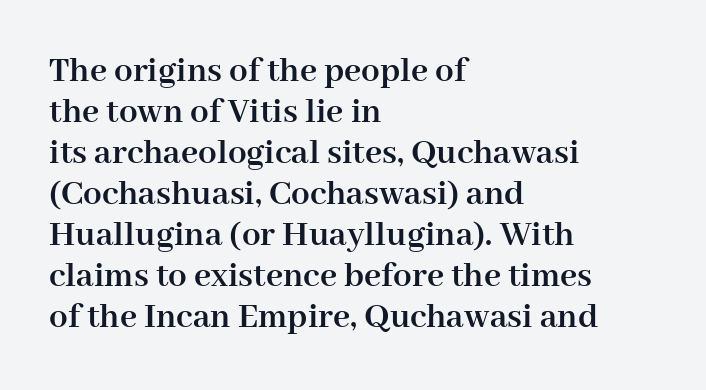
{"serif": "yes", "italic": "no", "bold": "yes", "weight": "semibold", "width": "normal", "stroke_contrast": "high", "x_height": "medium", "monospaced": "no", "underline": "no", "align": "left", "line_spacing": "tight", "line_spacing_ratio": 1.11, "letter_spacing": "normal", "letter_spacing_em": 0.0, "glyph_px": 37}
